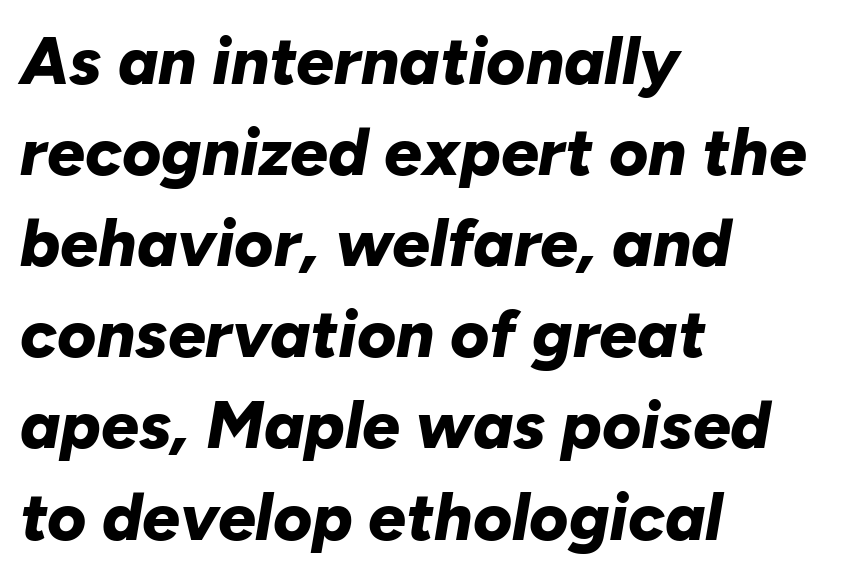
Line starts are locked; line ends wander. Look at the tracking — it's just the regular setting, nothing added. Set as a true bold cut, around the 700 mark. Only glyphs here, with clear space below each row. Is this a fixed-width face? No — the glyphs have proportional, varying widths. When letters slant like this, we call the style italic.
